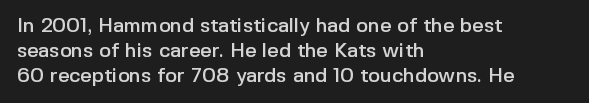
The image shows 20 px text type, upright; set left-aligned, normal line spacing (1.25x), normal letter spacing, not underlined.
